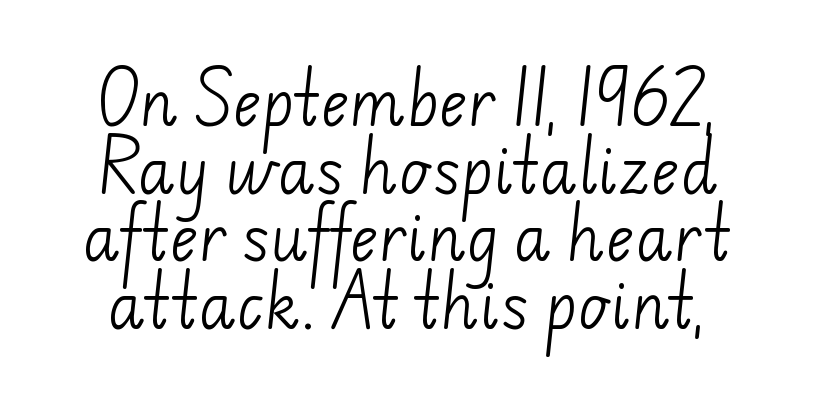
The weight tops out at a normal text grade. Default kerning and tracking; the words read as compact shapes. The gap between lines stays unmarked. Varying glyph widths throughout — classic text-font behaviour. Does the leading feel generous? Not at all — it's pinched. Type style note: lacks serifs.
